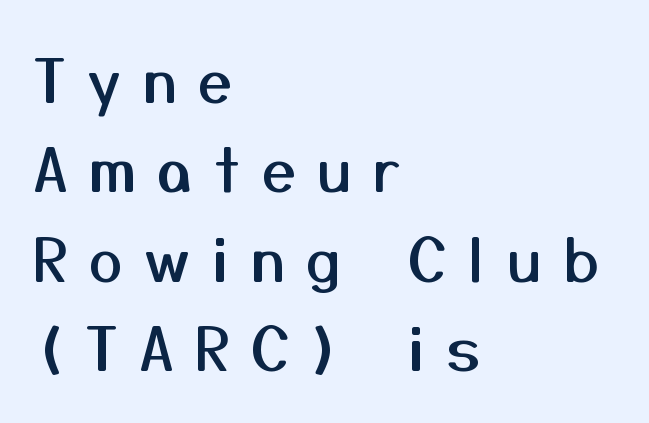
The image shows 60 px sans-serif type, upright; set left-aligned, normal line spacing (1.49x), unusually wide letter spacing (+0.36 em), not underlined; medium stroke contrast and a medium x-height.
